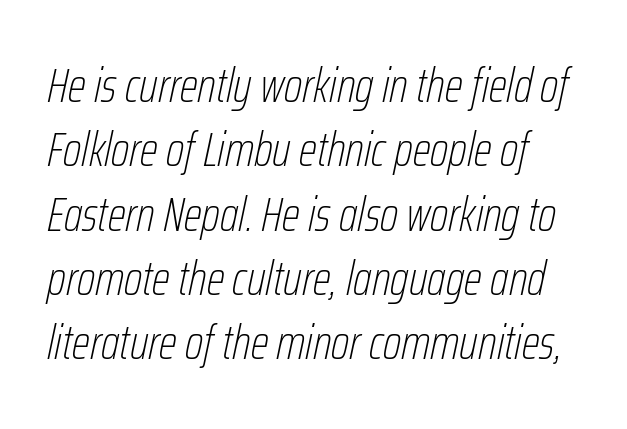
The image shows 48 px thin, condensed type, italic (leaning right); set normal line spacing (1.34x), normal letter spacing, not underlined; low stroke contrast and a medium x-height.
